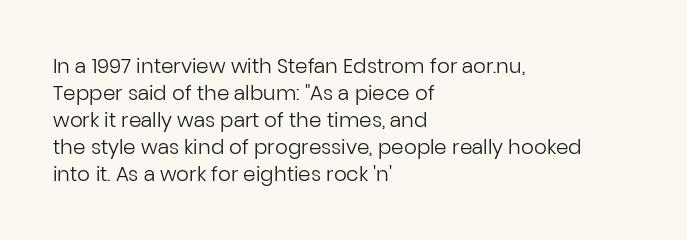
Q: Is the text bold? A: No.
Q: Is the text italic (slanted)? A: No, it is upright.
Q: Is the text underlined? A: No.
Q: How is the paragraph aligned? A: Left-aligned.
Q: Is the spacing between letters normal or unusually wide? A: Normal.
Q: Is the spacing between lines tight, normal or loose? A: Normal.
